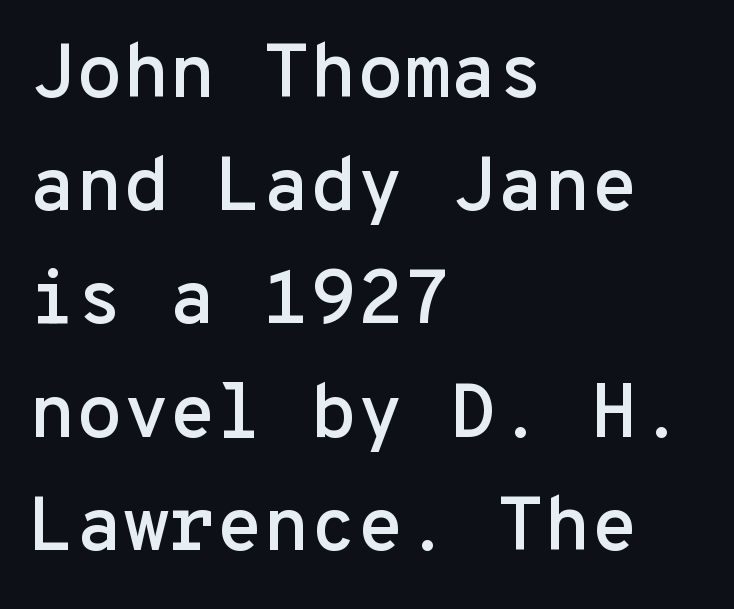
Q: Is the text italic (slanted)? A: No, it is upright.
Q: Is the typeface a serif or a sans-serif typeface? A: Sans-serif.
Q: Is the text underlined? A: No.
Q: How is the paragraph aligned? A: Left-aligned.
Q: Is the spacing between letters normal or unusually wide? A: Normal.
Q: Is the spacing between lines tight, normal or loose? A: Normal.
Q: Width (condensed, normal, or wide)? A: Normal.
Q: Stroke contrast? A: Low.
Q: x-height? A: Medium.
Q: Monospaced? A: Yes.
